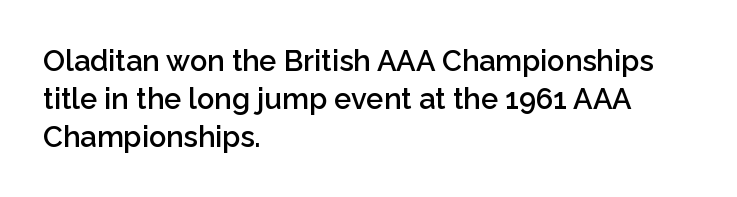
Reading down the column, the eye jumps a familiar distance to each next line. A typesetter would mark this as roman, not italic. If you drew a ruler down the left edge, every line would touch it. A sans-serif font was chosen for this passage. Honestly, the letter spacing is just normal — you wouldn't notice it. The gap between lines stays unmarked.
